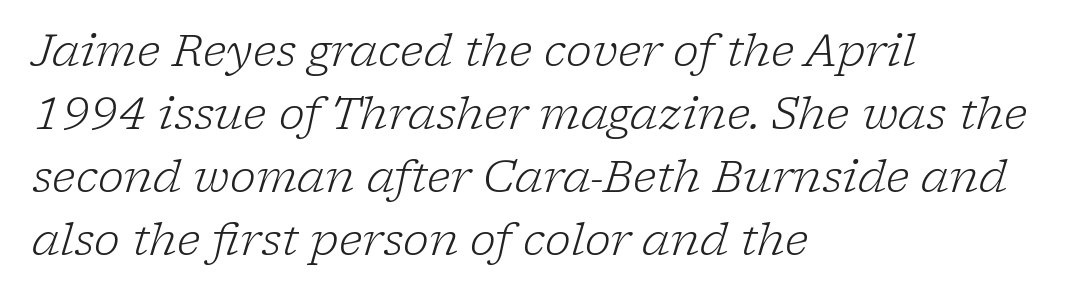
{"serif": "yes", "italic": "yes", "lean": "right", "slant_degrees": 17, "bold": "no", "weight": "light", "width": "normal", "stroke_contrast": "low", "x_height": "medium", "monospaced": "no", "underline": "no", "align": "left", "line_spacing": "normal", "line_spacing_ratio": 1.43, "letter_spacing": "normal", "letter_spacing_em": 0.0, "glyph_px": 44}
